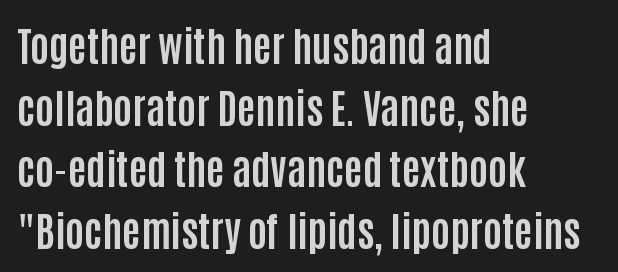
The typeface chosen for these lines omits serifs. The passage shown is not underscored anywhere. Is the type bold? Yes — the strokes are clearly thick and heavy. Regarding leading, the lines here are spaced in the standard way.
